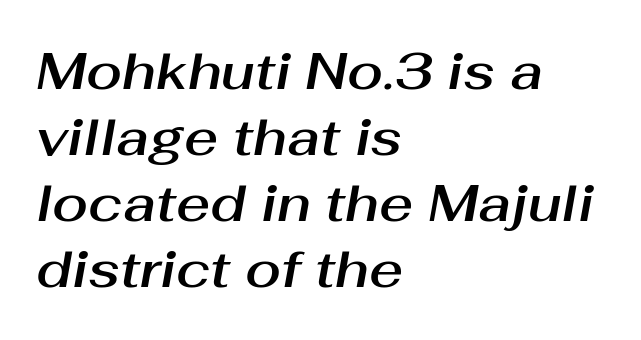
Q: Is the text italic (slanted)? A: Yes, it leans right by about 10 degrees.
Q: Is the text underlined? A: No.
Q: How is the paragraph aligned? A: Left-aligned.
Q: Is the spacing between letters normal or unusually wide? A: Normal.
Q: Is the spacing between lines tight, normal or loose? A: Normal.
Q: Width (condensed, normal, or wide)? A: Normal.
Q: Stroke contrast? A: Medium.
Q: x-height? A: Medium.
Q: Monospaced? A: No.
